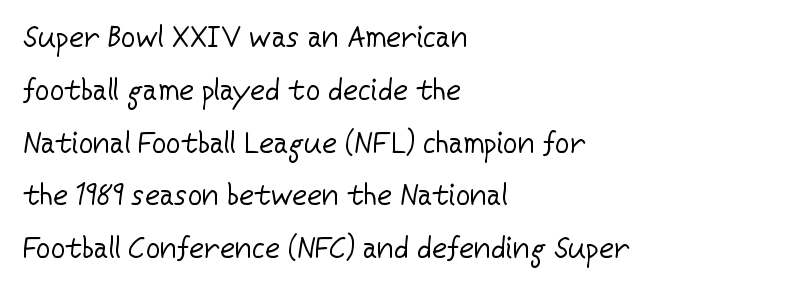
The image shows 29 px regular-weight sans-serif type, upright; set left-aligned, line spacing 1.82x, normal letter spacing, not underlined; low stroke contrast and a medium x-height.
